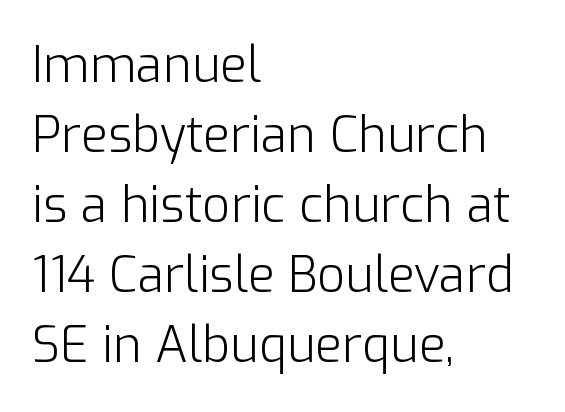
{"serif": "no", "italic": "no", "bold": "no", "weight": "light", "width": "normal", "stroke_contrast": "low", "x_height": "medium", "monospaced": "no", "underline": "no", "align": "left", "line_spacing": "normal", "line_spacing_ratio": 1.43, "letter_spacing": "normal", "letter_spacing_em": 0.0, "glyph_px": 49}
